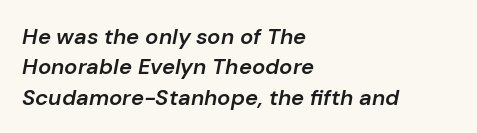
Q: Is the text bold? A: Semi-bold.
Q: Is the text italic (slanted)? A: Yes, it leans right by about 10 degrees.
Q: Is the text underlined? A: No.
Q: How is the paragraph aligned? A: Left-aligned.
Q: Is the spacing between letters normal or unusually wide? A: Normal.
Q: Is the spacing between lines tight, normal or loose? A: Normal.
